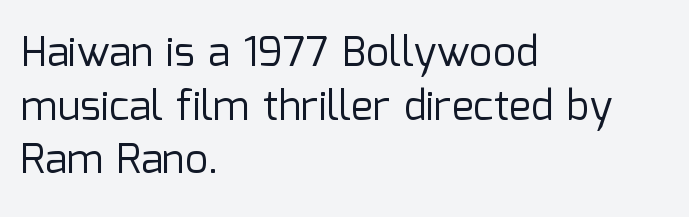
The image shows 41 px regular-weight sans-serif type, upright; set left-aligned, normal line spacing (1.31x), normal letter spacing, not underlined; low stroke contrast and a medium x-height.
